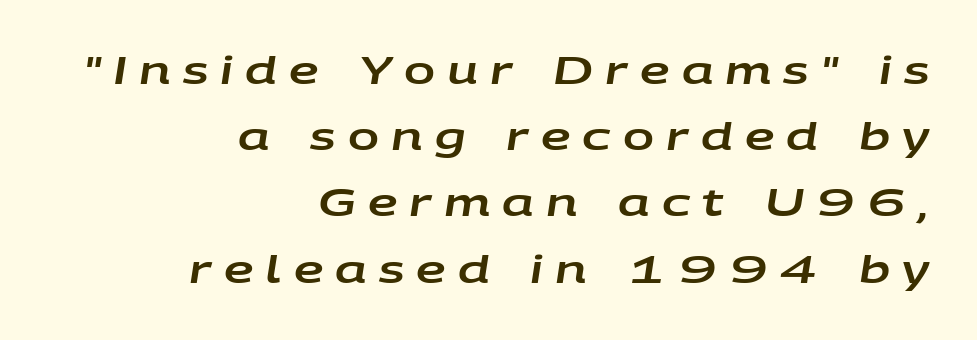
{"italic": "yes", "lean": "right", "slant_degrees": 9, "width": "wide", "stroke_contrast": "low", "x_height": "large", "monospaced": "no", "underline": "no", "align": "right", "line_spacing_ratio": 1.79, "letter_spacing": "wide", "letter_spacing_em": 0.33, "glyph_px": 37}
